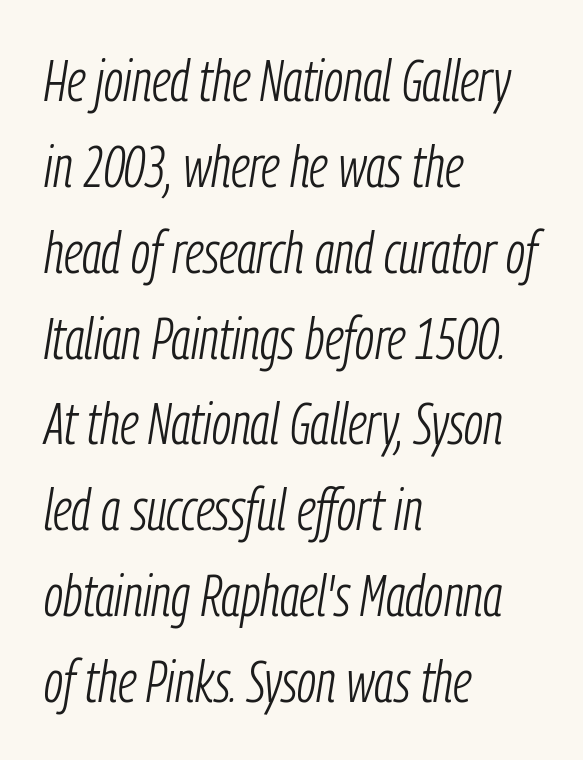
The image shows 58 px light, condensed type, italic (leaning right); set left-aligned, normal line spacing (1.48x), normal letter spacing, not underlined; low stroke contrast and a medium x-height.
